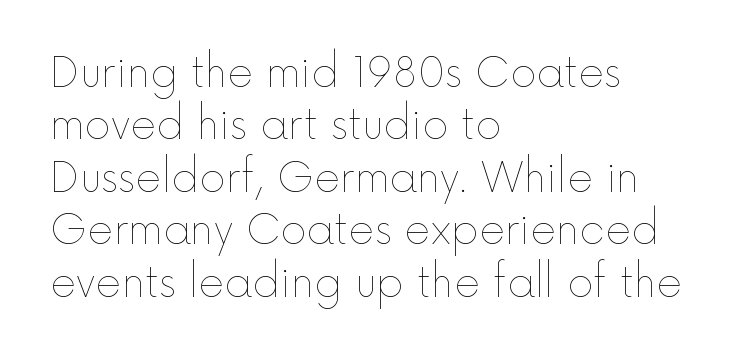
Q: Is the text bold? A: No.
Q: Is the text italic (slanted)? A: No, it is upright.
Q: Is the text underlined? A: No.
Q: How is the paragraph aligned? A: Left-aligned.
Q: Is the spacing between letters normal or unusually wide? A: Normal.
Q: Is the spacing between lines tight, normal or loose? A: Normal.
Q: Width (condensed, normal, or wide)? A: Normal.
Q: x-height? A: Medium.
Q: Monospaced? A: No.
